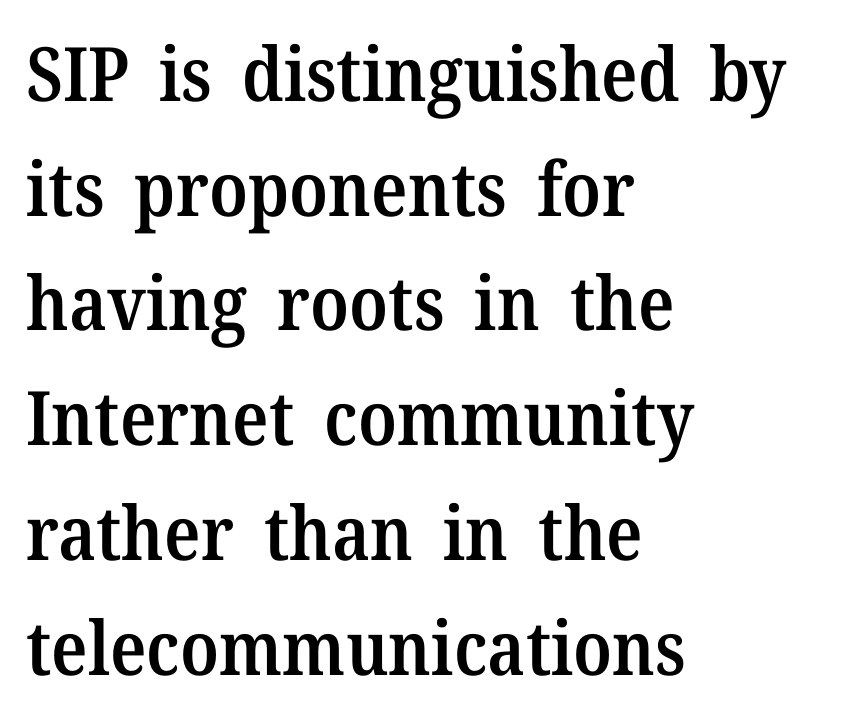
Q: Is the text bold? A: Semi-bold.
Q: Is the text italic (slanted)? A: No, it is upright.
Q: Is the typeface a serif or a sans-serif typeface? A: Serif.
Q: Is the text underlined? A: No.
Q: How is the paragraph aligned? A: Left-aligned.
Q: Is the spacing between letters normal or unusually wide? A: Normal.
Q: Is the spacing between lines tight, normal or loose? A: Normal.
Q: Width (condensed, normal, or wide)? A: Normal.
Q: Stroke contrast? A: Medium.
Q: x-height? A: Medium.
Q: Monospaced? A: No.
